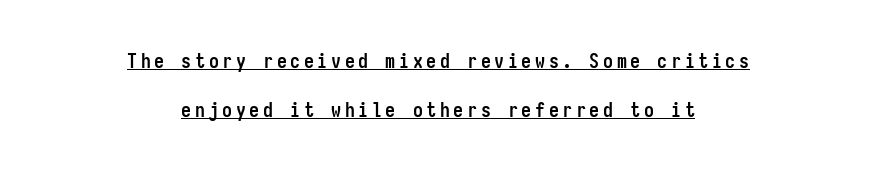
The image shows 20 px bold type, upright; set centered, loose line spacing (2.44x), underlined.
